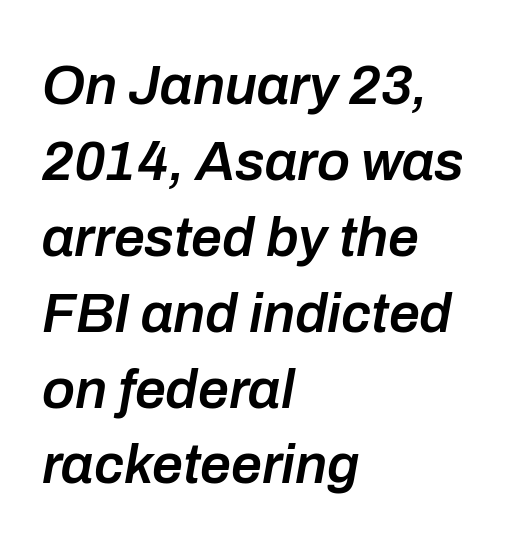
The image shows 55 px semibold type, italic (leaning right); set left-aligned, normal line spacing (1.38x), normal letter spacing, not underlined; low stroke contrast and a medium x-height.
